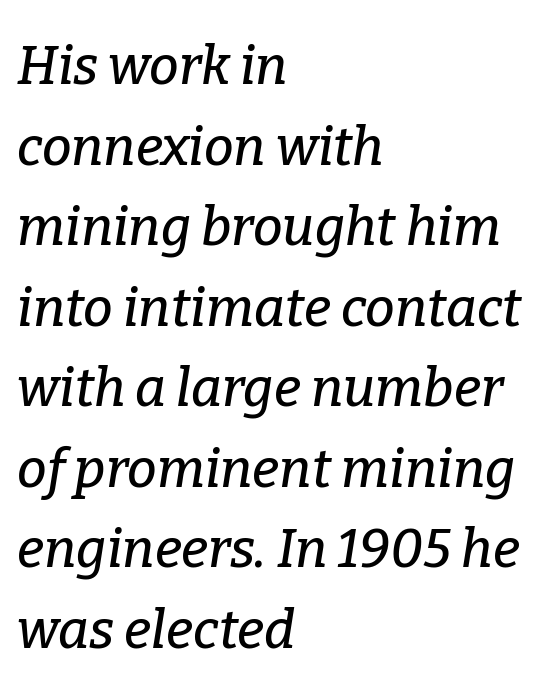
Q: Is the text italic (slanted)? A: Yes, it leans right by about 9 degrees.
Q: Is the typeface a serif or a sans-serif typeface? A: Serif.
Q: Is the text underlined? A: No.
Q: How is the paragraph aligned? A: Left-aligned.
Q: Is the spacing between letters normal or unusually wide? A: Normal.
Q: Is the spacing between lines tight, normal or loose? A: Normal.
Q: Width (condensed, normal, or wide)? A: Normal.
Q: Stroke contrast? A: Low.
Q: x-height? A: Medium.
Q: Monospaced? A: No.
